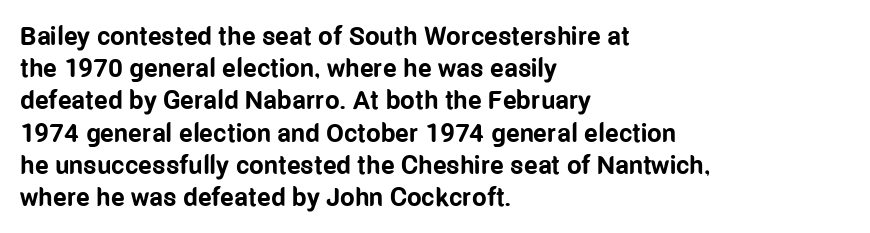
The image shows 26 px bold type, upright; set left-aligned, line spacing 1.24x, normal letter spacing, not underlined.
